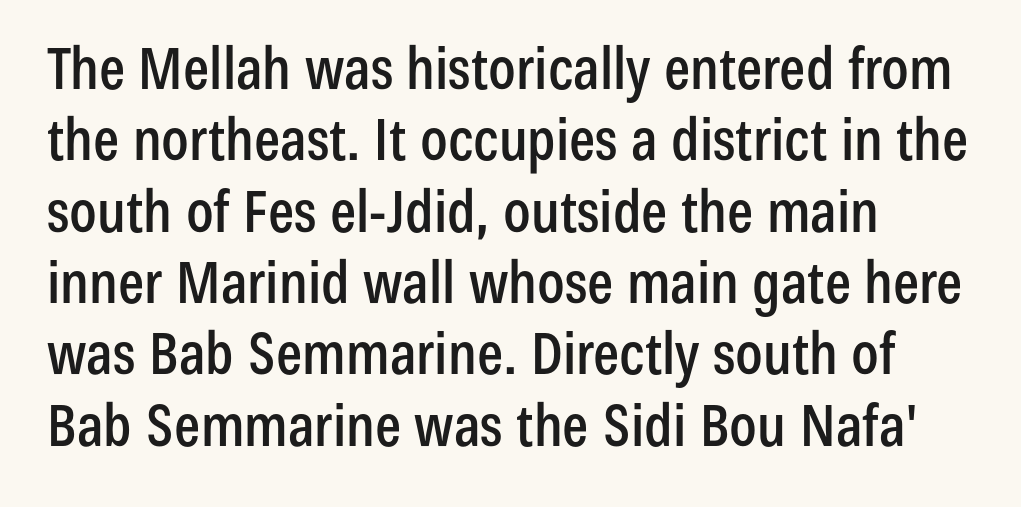
{"serif": "no", "italic": "no", "width": "condensed", "stroke_contrast": "low", "x_height": "medium", "monospaced": "no", "underline": "no", "align": "left", "line_spacing_ratio": 1.23, "letter_spacing": "normal", "letter_spacing_em": 0.0, "glyph_px": 58}
